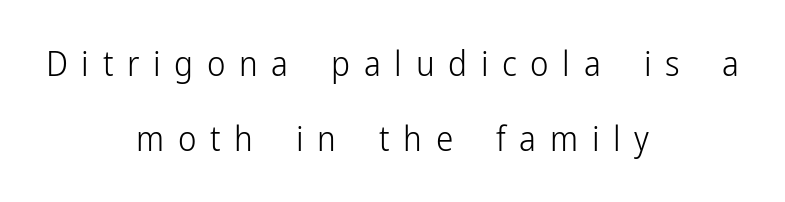
{"serif": "no", "italic": "no", "bold": "no", "weight": "light", "width": "condensed", "stroke_contrast": "low", "x_height": "medium", "monospaced": "no", "underline": "no", "align": "center", "line_spacing": "loose", "line_spacing_ratio": 2.13, "letter_spacing": "wide", "letter_spacing_em": 0.39, "glyph_px": 35}
